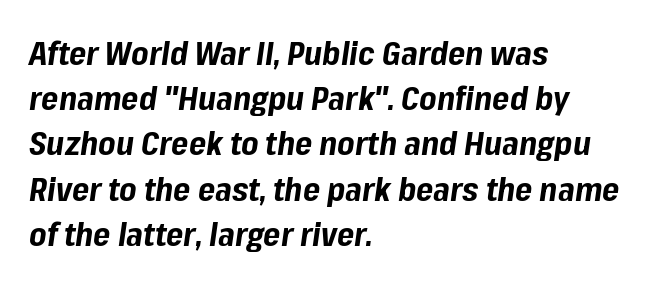
The image shows 33 px bold type, italic (leaning right); set left-aligned, normal line spacing (1.37x), normal letter spacing, not underlined; low stroke contrast and a medium x-height.
